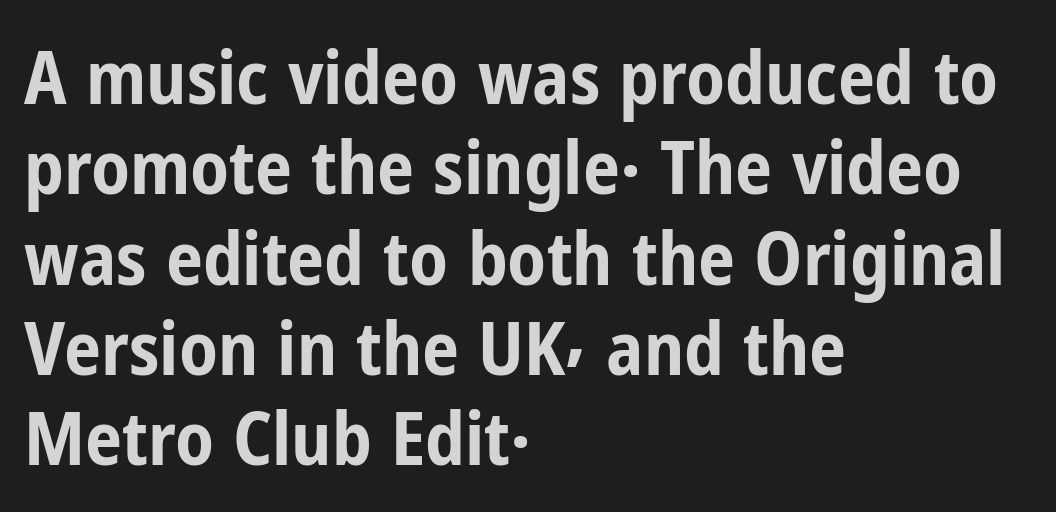
{"serif": "no", "italic": "no", "bold": "yes", "weight": "bold", "width": "condensed", "stroke_contrast": "low", "x_height": "medium", "monospaced": "no", "underline": "no", "align": "left", "line_spacing_ratio": 1.22, "letter_spacing": "normal", "letter_spacing_em": 0.0, "glyph_px": 74}
